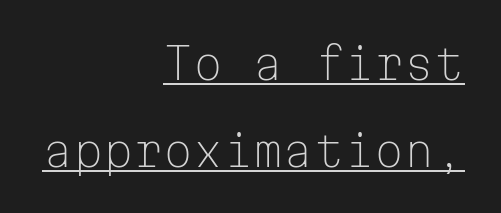
{"serif": "no", "italic": "no", "bold": "no", "weight": "light", "width": "normal", "stroke_contrast": "low", "x_height": "medium", "monospaced": "yes", "underline": "yes", "align": "right", "line_spacing": "loose", "line_spacing_ratio": 2.02, "letter_spacing": "normal", "letter_spacing_em": 0.0, "glyph_px": 43}
